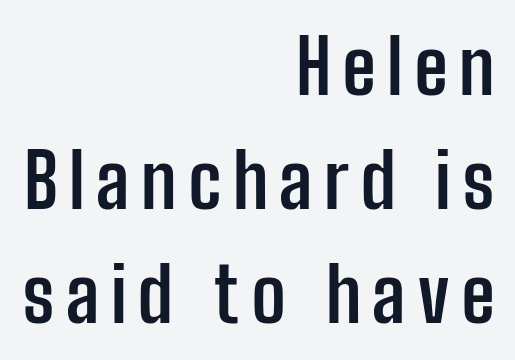
Character widths vary here, with narrow letters taking less room than wide ones. The face used here has the dense, thick strokes of a bold. Students, observe: this is what conventionally led text looks like. To sum up the face: it is a sans, with no serifs. Notice how the stems are strictly vertical — no italics here.
